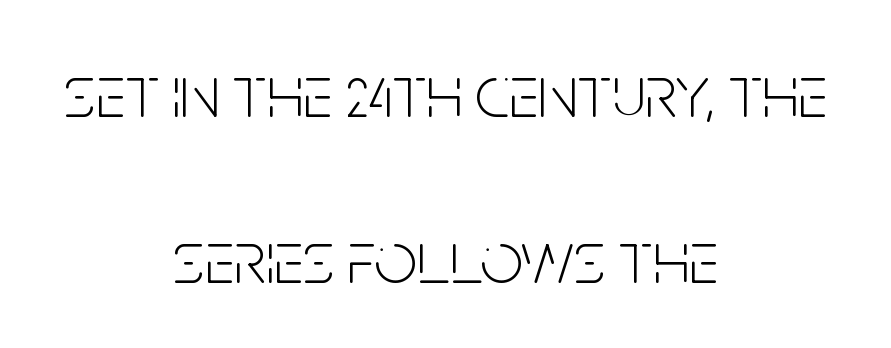
Q: Is the text bold? A: No.
Q: Is the text italic (slanted)? A: No, it is upright.
Q: Is the typeface a serif or a sans-serif typeface? A: Sans-serif.
Q: Is the text underlined? A: No.
Q: How is the paragraph aligned? A: Centered.
Q: Is the spacing between letters normal or unusually wide? A: Normal.
Q: Is the spacing between lines tight, normal or loose? A: Loose.
Q: Width (condensed, normal, or wide)? A: Condensed.
Q: Stroke contrast? A: Low.
Q: x-height? A: Large.
Q: Monospaced? A: No.
